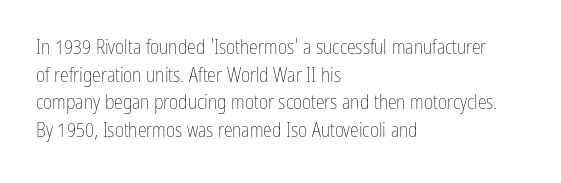
This rendering leaves character spacing at its baseline value. These lines stack with their left ends in a neat column. Reading down the column, the eye jumps a familiar distance to each next line. Stroke mass is kept to a normal reading level or below. Unlike italic type, these characters show no tilt at all. No word sits above an underline.
